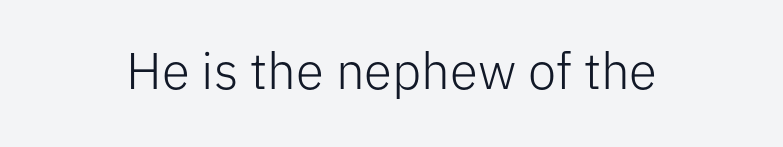
The image shows 51 px light sans-serif type, upright; set centered, normal letter spacing, not underlined; low stroke contrast and a medium x-height.
